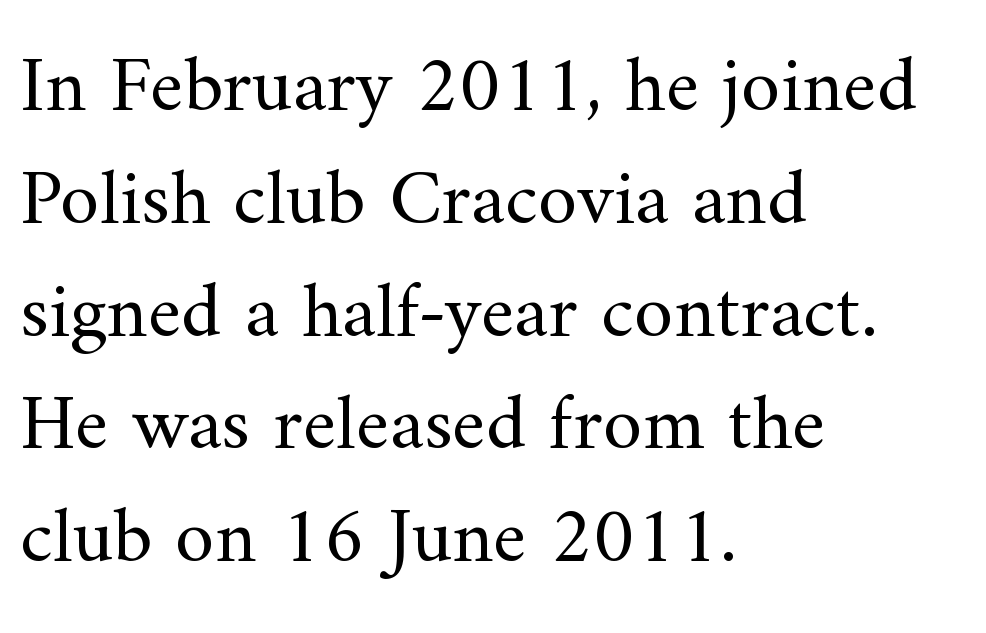
{"serif": "yes", "italic": "no", "bold": "no", "weight": "regular", "width": "normal", "stroke_contrast": "medium", "x_height": "small", "monospaced": "no", "underline": "no", "align": "left", "line_spacing": "normal", "line_spacing_ratio": 1.41, "letter_spacing": "normal", "letter_spacing_em": 0.0, "glyph_px": 80}
